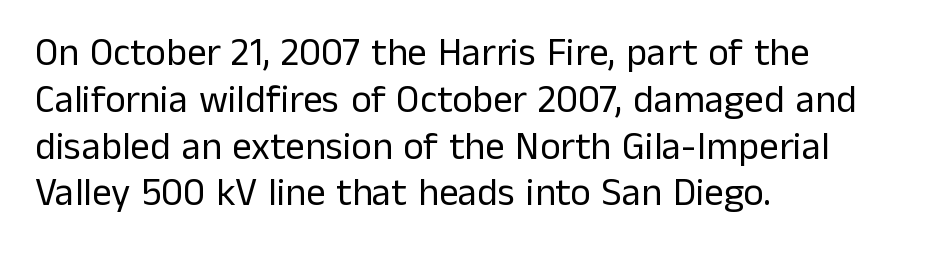
Q: Is the text bold? A: No.
Q: Is the text italic (slanted)? A: No, it is upright.
Q: Is the typeface a serif or a sans-serif typeface? A: Sans-serif.
Q: Is the text underlined? A: No.
Q: How is the paragraph aligned? A: Left-aligned.
Q: Is the spacing between letters normal or unusually wide? A: Normal.
Q: Width (condensed, normal, or wide)? A: Normal.
Q: Stroke contrast? A: Low.
Q: x-height? A: Medium.
Q: Monospaced? A: No.
